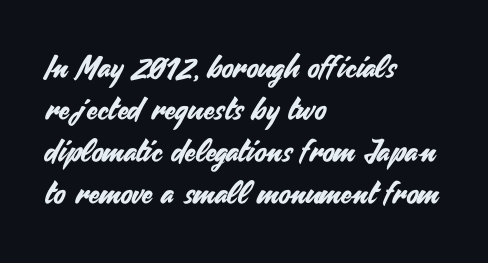
Q: Is the text italic (slanted)? A: Yes.
Q: Is the typeface a serif or a sans-serif typeface? A: Sans-serif.
Q: Is the text underlined? A: No.
Q: How is the paragraph aligned? A: Left-aligned.
Q: Is the spacing between letters normal or unusually wide? A: Normal.
Q: Is the spacing between lines tight, normal or loose? A: Normal.
Q: Width (condensed, normal, or wide)? A: Normal.
Q: Stroke contrast? A: Medium.
Q: x-height? A: Small.
Q: Monospaced? A: No.
